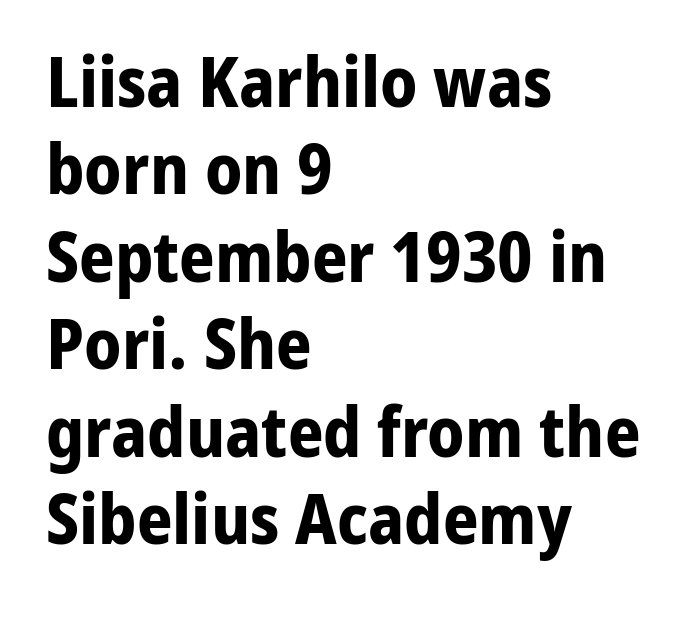
Q: Is the text bold? A: Yes.
Q: Is the text italic (slanted)? A: No, it is upright.
Q: Is the typeface a serif or a sans-serif typeface? A: Sans-serif.
Q: Is the text underlined? A: No.
Q: How is the paragraph aligned? A: Left-aligned.
Q: Is the spacing between letters normal or unusually wide? A: Normal.
Q: Is the spacing between lines tight, normal or loose? A: Normal.
Q: Width (condensed, normal, or wide)? A: Normal.
Q: Stroke contrast? A: Low.
Q: x-height? A: Medium.
Q: Monospaced? A: No.
